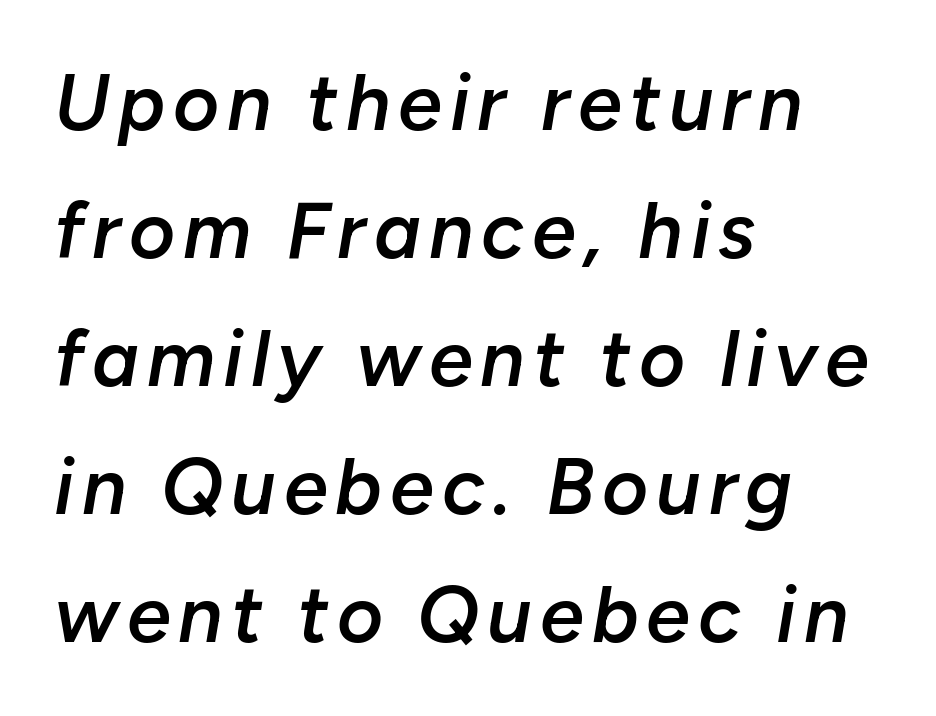
{"italic": "yes", "lean": "right", "slant_degrees": 10, "bold": "semi", "weight": "semibold", "width": "normal", "stroke_contrast": "low", "x_height": "medium", "monospaced": "no", "underline": "no", "align": "left", "line_spacing": "normal", "line_spacing_ratio": 1.62, "glyph_px": 79}
